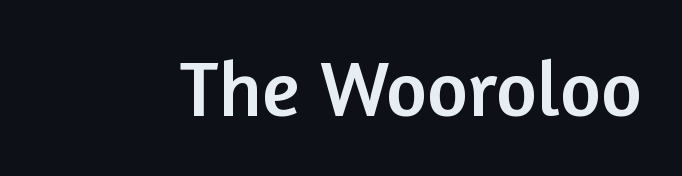
Q: Is the text italic (slanted)? A: No, it is upright.
Q: Is the typeface a serif or a sans-serif typeface? A: Sans-serif.
Q: Is the text underlined? A: No.
Q: Is the spacing between letters normal or unusually wide? A: Normal.
Q: Width (condensed, normal, or wide)? A: Normal.
Q: Stroke contrast? A: Low.
Q: x-height? A: Medium.
Q: Monospaced? A: No.
